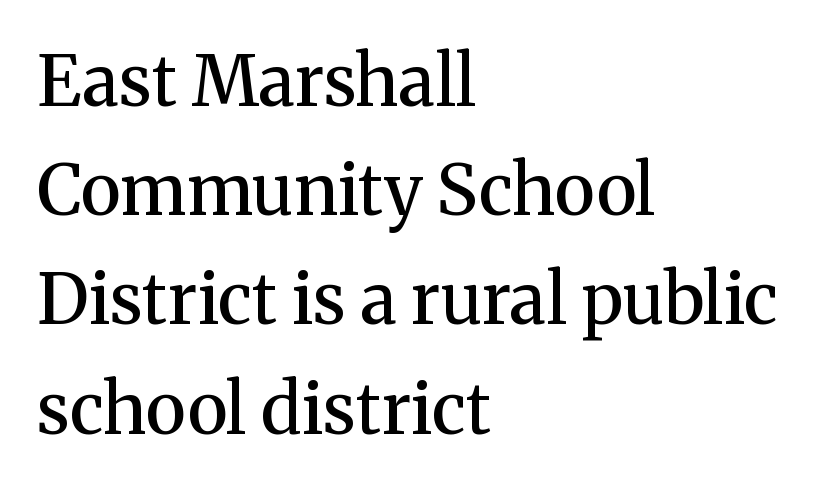
The image shows 70 px semibold serif type, upright; set left-aligned, normal line spacing (1.56x), normal letter spacing, not underlined; medium stroke contrast and a medium x-height.
